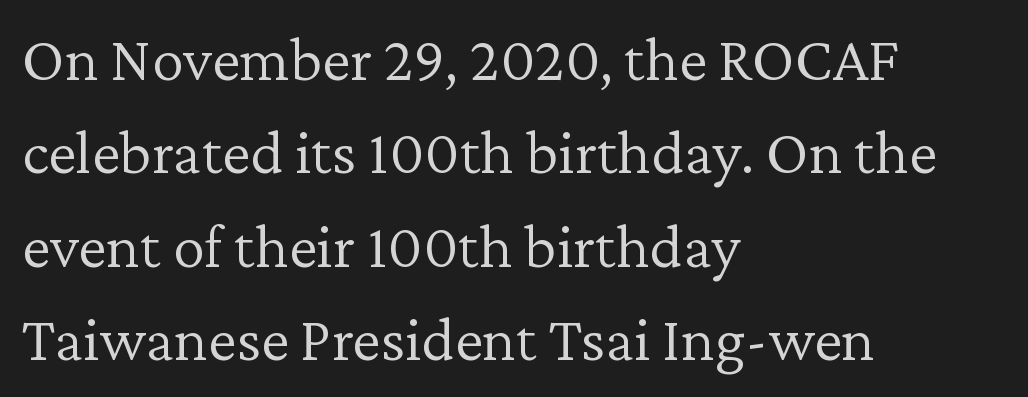
Horizontal bands of white between lines are of average thickness. The baseline area is clear. The type is set solid horizontally, with unmodified tracking. Each letter keeps its own natural width here, so spacing adapts to shape. Typographically, this falls in the serif category.
